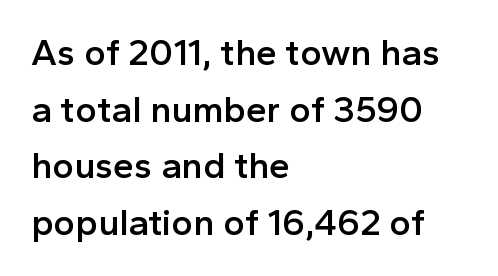
This sample uses a sans-serif face. The letters stand straight up with perfectly vertical stems. The face used here is proportionally spaced, like ordinary book or web type. A somewhat darkened texture: the type is semibold rather than bold. The space between consecutive lines is moderate.
